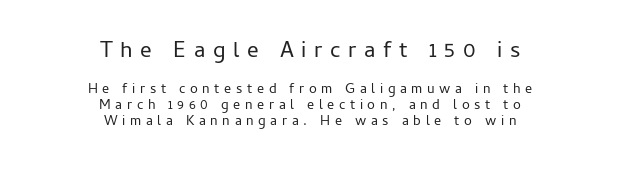
{"italic": "no", "bold": "no", "underline": "no", "align": "center", "line_spacing": "tight", "line_spacing_ratio": 1.15, "letter_spacing": "wide", "letter_spacing_em": 0.33, "larger_block": "first", "size_ratio": 1.64, "glyph_px": 23}
